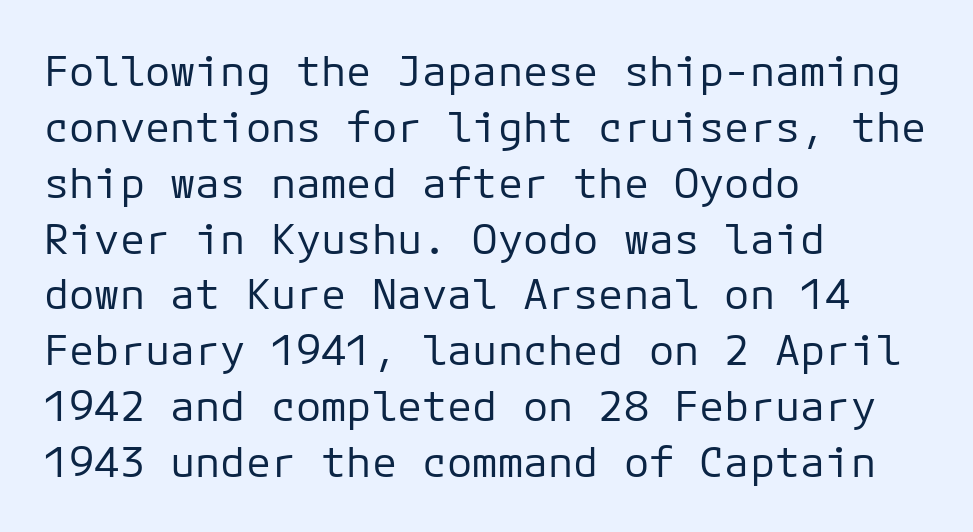
Monospaced: the letters line up in strict vertical columns. The font family rendered here belongs to the sans-serif group. Do the letters lean? They stand straight. The strip under each line holds only bare page. Look at the tracking — it's just the regular setting, nothing added. The characters are drawn with everyday or finer stroke widths.
